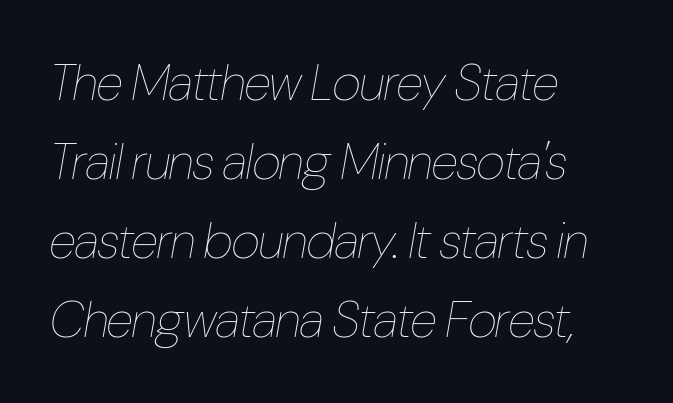
The image shows 50 px thin, condensed type, italic (leaning right); set left-aligned, normal line spacing (1.58x), normal letter spacing, not underlined; low stroke contrast and a medium x-height.
